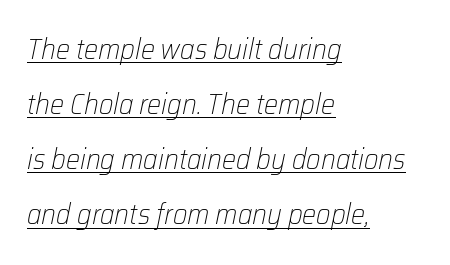
The image shows 28 px light type, italic (leaning right); set left-aligned, loose line spacing (1.97x), normal letter spacing, underlined; low stroke contrast and a medium x-height.
